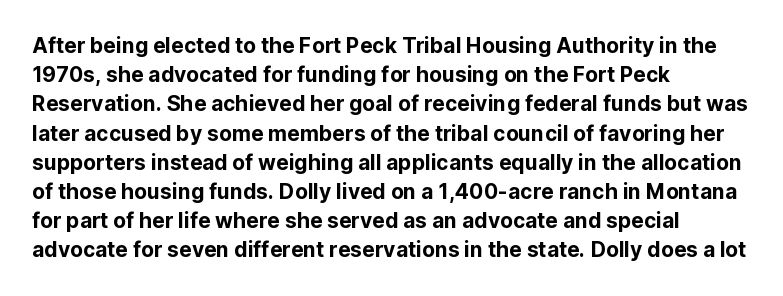
Q: Is the text italic (slanted)? A: No, it is upright.
Q: Is the text underlined? A: No.
Q: How is the paragraph aligned? A: Left-aligned.
Q: Is the spacing between letters normal or unusually wide? A: Normal.
Q: Is the spacing between lines tight, normal or loose? A: Normal.
